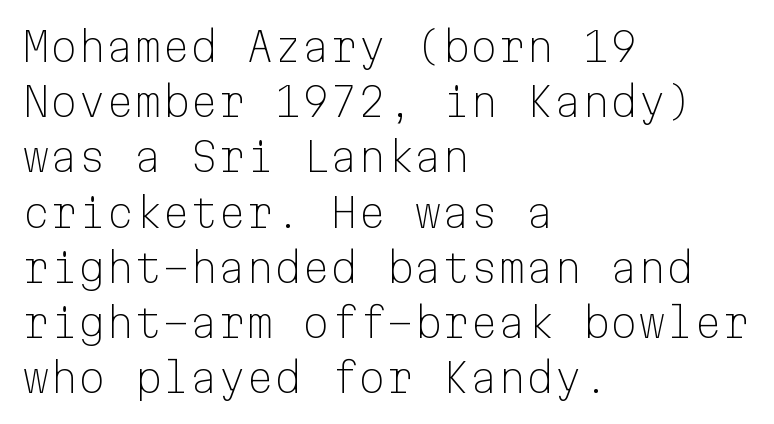
Notice how the stems are strictly vertical — no italics here. Typeset ragged right — the left edge is the straight one. The letters carry no serifs — their stems end cleanly without finishing strokes. Students, note that the glyphs here touch the page at normal intervals.
